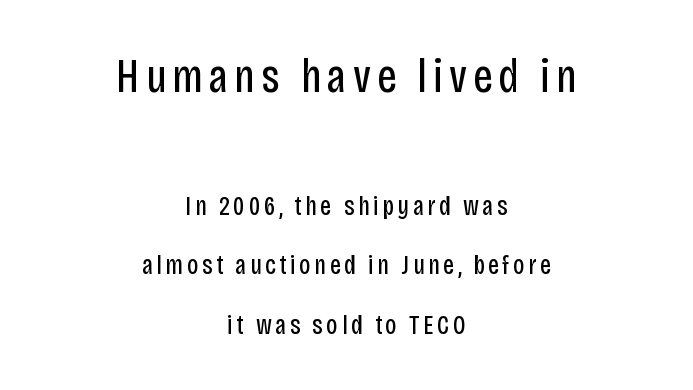
{"serif": "no", "italic": "no", "bold": "no", "weight": "regular", "width": "condensed", "stroke_contrast": "low", "x_height": "large", "monospaced": "no", "underline": "no", "align": "center", "line_spacing": "loose", "line_spacing_ratio": 2.2, "larger_block": "first", "size_ratio": 1.74, "glyph_px": 47}
